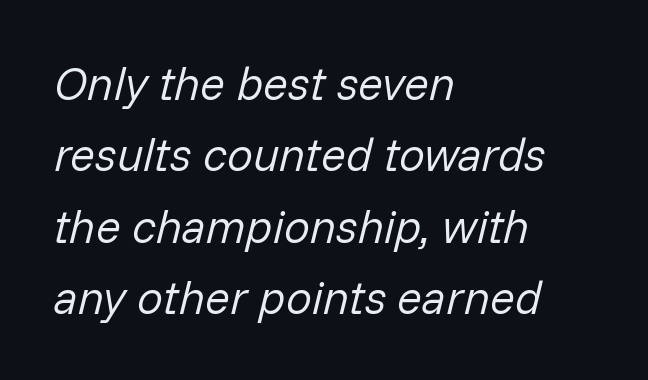
The paragraph shown leans on its left margin. Heaviness? Minimal to ordinary, like unemphasized prose. The rendering uses natural spacing where letterforms have individual widths. Caption: standard tracking, unaltered.
